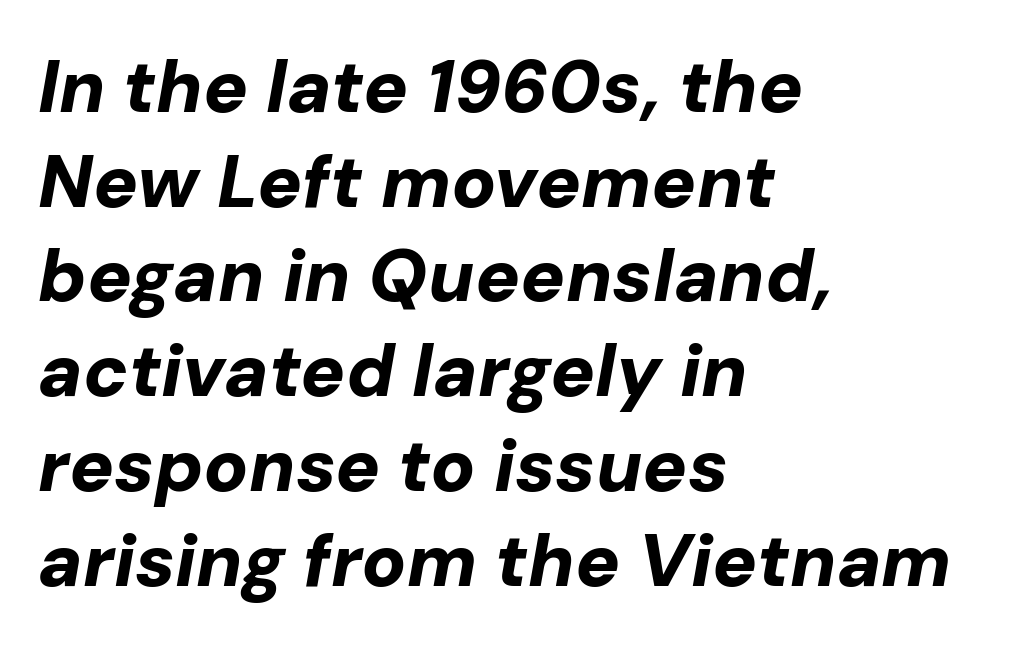
Looking at the ascenders, they clearly lean. The text block is weighted toward the left margin, trailing off unevenly rightward. The face used here has the dense, thick strokes of a bold. You could call the tracking neutral — neither tight nor loose. Interline gaps are of average width in this sample. The letters advance in unequal steps, a hallmark of proportional type.
